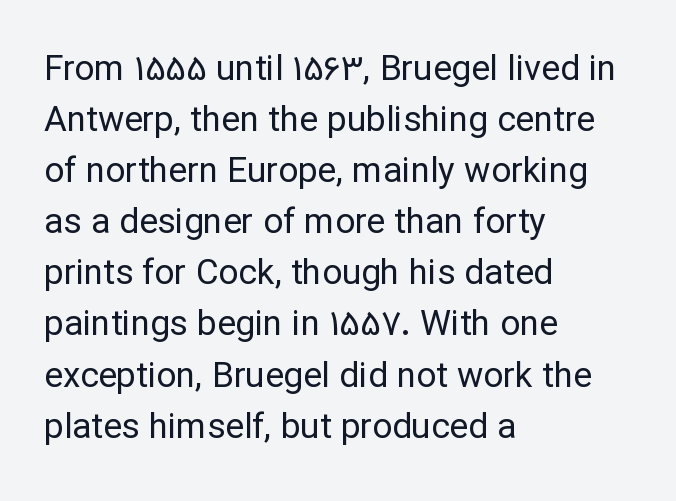
This sample has the flowing, uneven cadence of proportional lettering. Serif or sans? Sans — the stroke terminals are bare. Style check: upright. The area under the type is left untouched. Honestly, the letter spacing is just normal — you wouldn't notice it.
